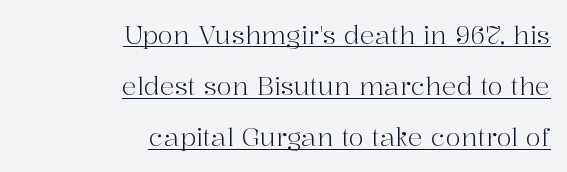
The image shows 25 px text type, upright; set right-aligned, loose line spacing (2.05x), normal letter spacing, underlined.
